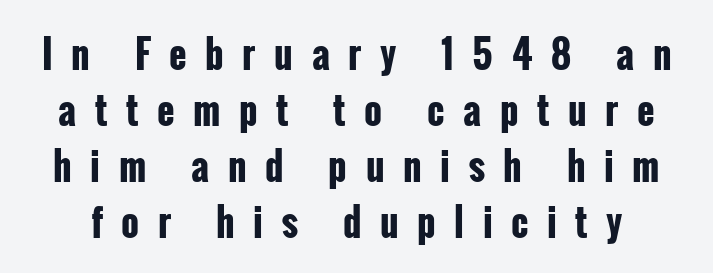
{"serif": "no", "italic": "no", "bold": "yes", "weight": "bold", "width": "condensed", "stroke_contrast": "low", "x_height": "medium", "monospaced": "no", "underline": "no", "line_spacing": "normal", "line_spacing_ratio": 1.47, "letter_spacing": "wide", "letter_spacing_em": 0.49, "glyph_px": 38}
